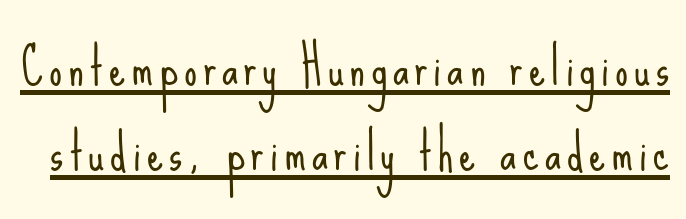
{"serif": "no", "italic": "no", "bold": "no", "weight": "light", "width": "condensed", "stroke_contrast": "low", "x_height": "small", "monospaced": "no", "underline": "yes", "line_spacing": "normal", "line_spacing_ratio": 1.66, "glyph_px": 51}
